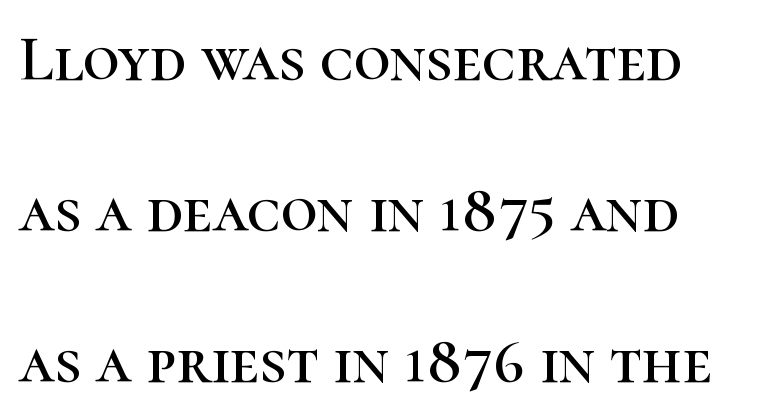
The image shows 64 px serif type, upright; set left-aligned, loose line spacing (2.36x), normal letter spacing, not underlined; high stroke contrast and a medium x-height.
